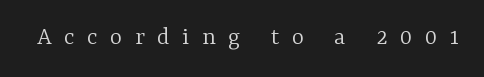
{"italic": "no", "bold": "no", "underline": "no", "letter_spacing": "wide", "letter_spacing_em": 0.48, "glyph_px": 26}
